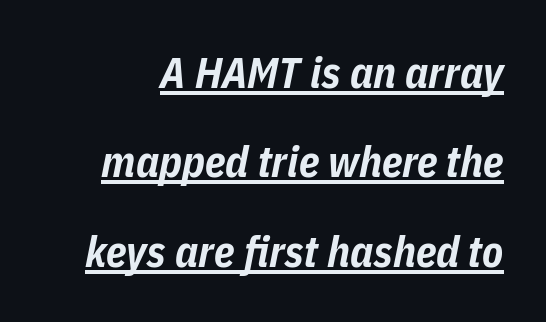
This sample has the flowing, uneven cadence of proportional lettering. Vertically, the passage feels expansive, rows floating well apart. This sample uses an oblique cut, with every glyph tilted off the vertical. Each glyph is drawn with heavy, bold strokes. Caption: lettering with a line underneath.
